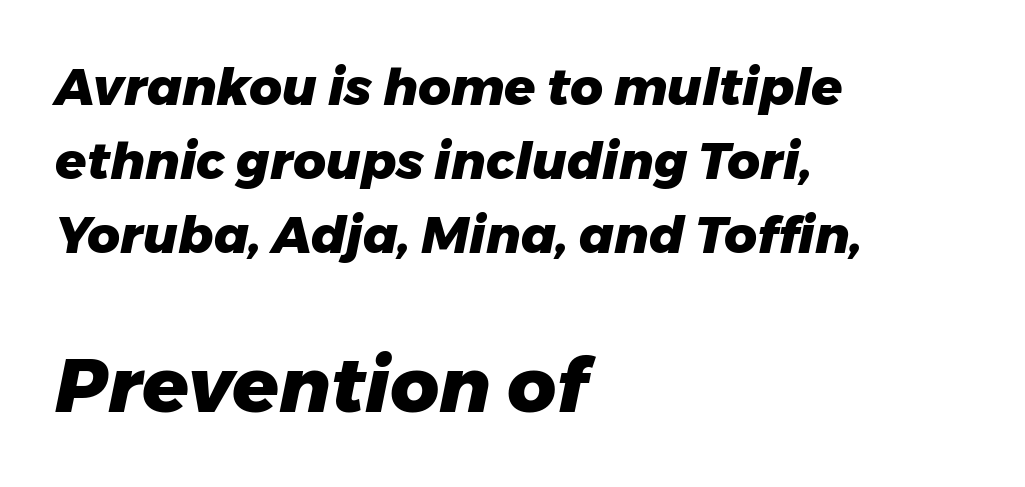
The image shows 76 px heavy type, italic (leaning right); set left-aligned, normal line spacing (1.45x), normal letter spacing, not underlined; the second (bottom) block is 1.49x larger; low stroke contrast and a medium x-height.
